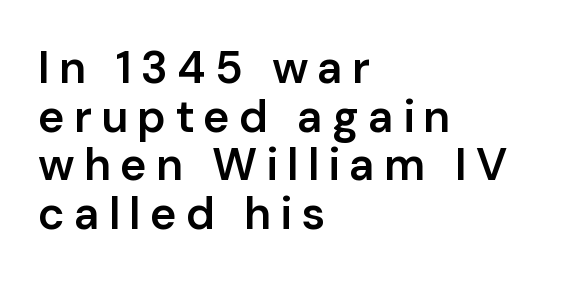
In terms of letterspacing, this is a distinctly airy, spread setting. These lines stack with their left ends in a neat column. Varying glyph widths throughout — classic text-font behaviour. A typesetter would call this leading minimal, almost set solid.
